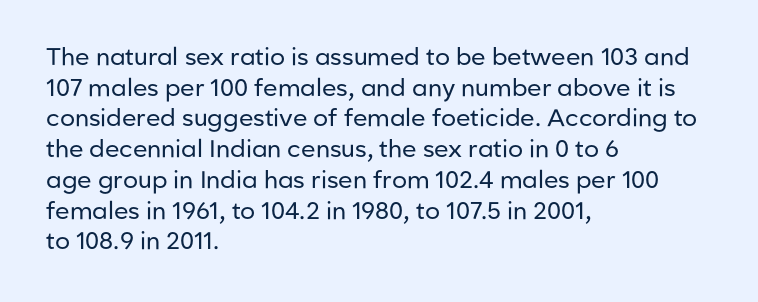
The image shows 24 px text type, upright; set left-aligned, normal line spacing (1.28x), normal letter spacing, not underlined.
